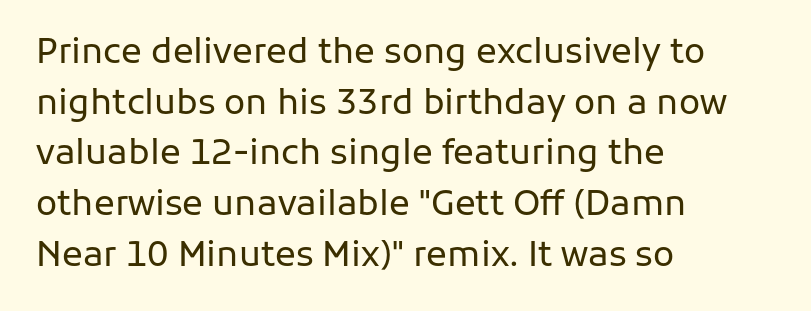
Q: Is the text bold? A: No.
Q: Is the text italic (slanted)? A: No, it is upright.
Q: Is the typeface a serif or a sans-serif typeface? A: Sans-serif.
Q: Is the text underlined? A: No.
Q: How is the paragraph aligned? A: Left-aligned.
Q: Is the spacing between letters normal or unusually wide? A: Normal.
Q: Is the spacing between lines tight, normal or loose? A: Normal.
Q: Width (condensed, normal, or wide)? A: Normal.
Q: Stroke contrast? A: Low.
Q: x-height? A: Medium.
Q: Monospaced? A: No.
